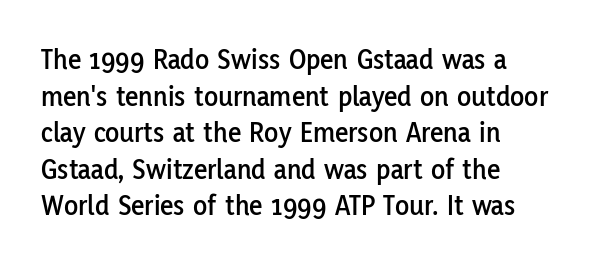
Q: Is the text italic (slanted)? A: No, it is upright.
Q: Is the typeface a serif or a sans-serif typeface? A: Sans-serif.
Q: Is the text underlined? A: No.
Q: How is the paragraph aligned? A: Left-aligned.
Q: Is the spacing between letters normal or unusually wide? A: Normal.
Q: Is the spacing between lines tight, normal or loose? A: Normal.
Q: Width (condensed, normal, or wide)? A: Normal.
Q: Stroke contrast? A: Low.
Q: x-height? A: Medium.
Q: Monospaced? A: No.
